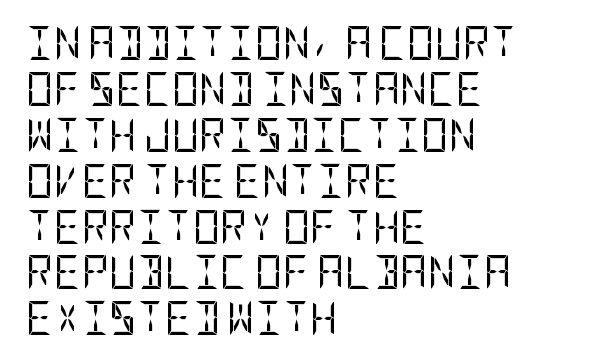
{"serif": "no", "italic": "no", "bold": "no", "weight": "regular", "width": "condensed", "stroke_contrast": "low", "x_height": "large", "underline": "no", "align": "left", "line_spacing": "normal", "line_spacing_ratio": 1.35, "letter_spacing": "normal", "letter_spacing_em": 0.0, "glyph_px": 34}
